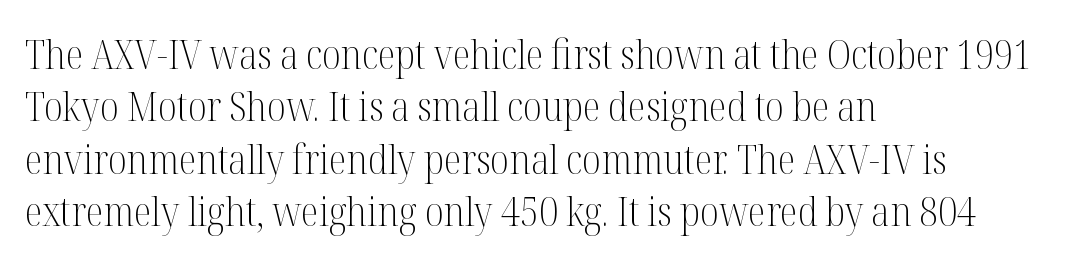
The image shows 41 px light, condensed serif type, upright; set left-aligned, normal line spacing (1.28x), normal letter spacing, not underlined; medium stroke contrast and a medium x-height.
